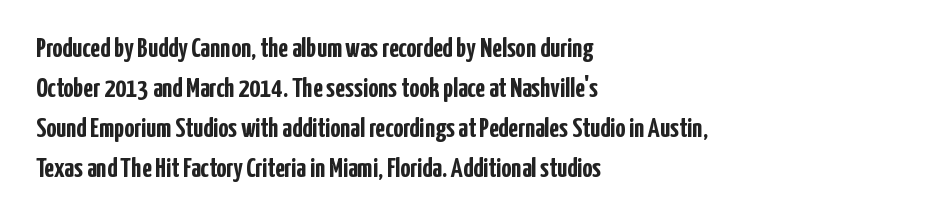
In terms of posture, this sample is upright. Pretty heavy lettering here — definitely bold. Spacing between characters is what you'd get straight out of the box. Spacing verdict: proportional, widths tailored to each character.
